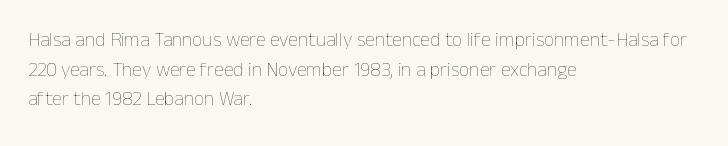
The image shows 20 px text type, upright; set left-aligned, normal line spacing (1.48x), normal letter spacing, not underlined.
